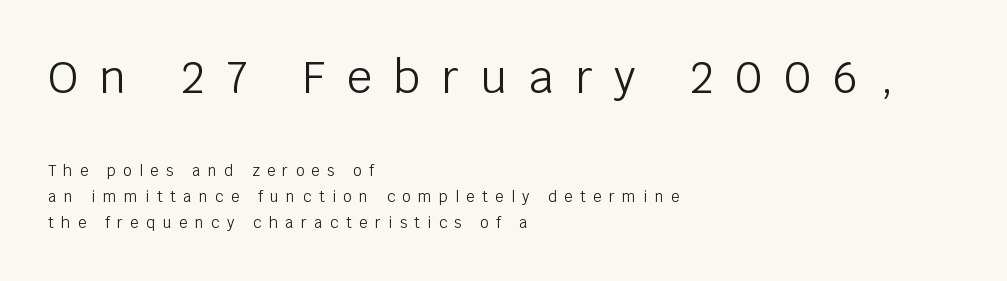
The image shows 44 px light sans-serif type, upright; set left-aligned, line spacing 1.74x, unusually wide letter spacing (+0.49 em), not underlined; the first (top) block is 2.93x larger; low stroke contrast and a large x-height.
